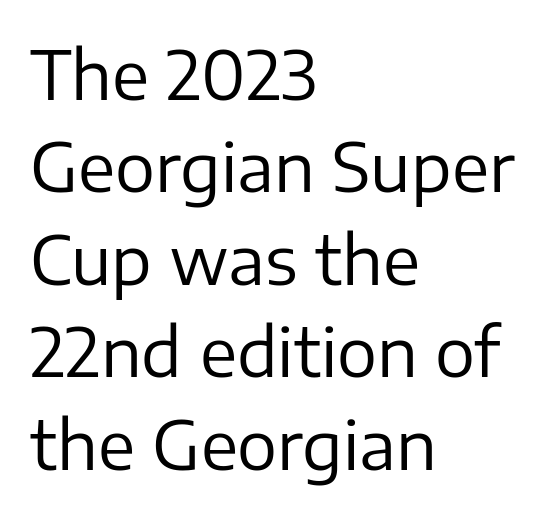
Is there much room between lines? A standard amount, neither cramped nor airy. A clean baseline with only descenders dipping below it. Character widths vary here, with narrow letters taking less room than wide ones. In terms of posture, this sample is upright.
